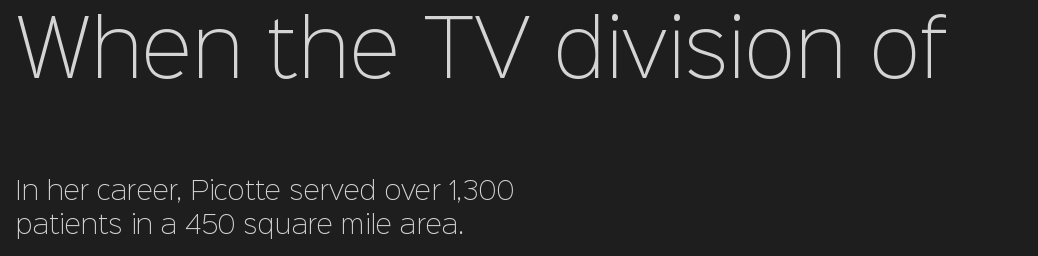
{"serif": "no", "italic": "no", "bold": "no", "weight": "light", "width": "normal", "stroke_contrast": "low", "x_height": "medium", "monospaced": "no", "underline": "no", "align": "left", "line_spacing": "normal", "line_spacing_ratio": 1.35, "letter_spacing": "normal", "letter_spacing_em": 0.0, "larger_block": "first", "size_ratio": 3.04, "glyph_px": 76}
